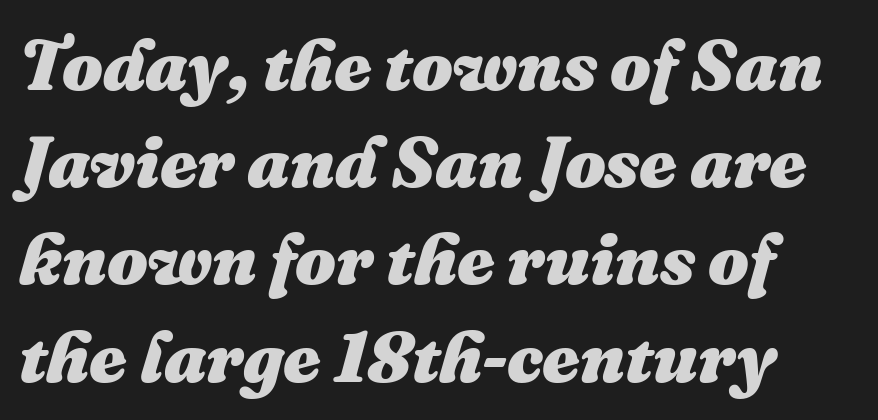
{"italic": "yes", "lean": "right", "slant_degrees": 16, "bold": "yes", "weight": "heavy", "width": "normal", "stroke_contrast": "medium", "x_height": "medium", "monospaced": "no", "underline": "no", "line_spacing": "normal", "line_spacing_ratio": 1.35, "letter_spacing": "normal", "letter_spacing_em": 0.0, "glyph_px": 72}
